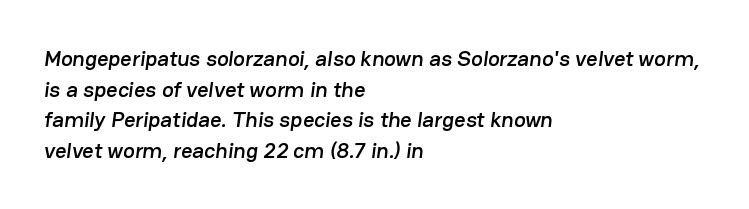
The passage shown is not underscored anywhere. Look at the tracking — it's just the regular setting, nothing added. Compared with typical paragraphs, the rows here are spaced about the same. The text block is weighted toward the left margin, trailing off unevenly rightward.
